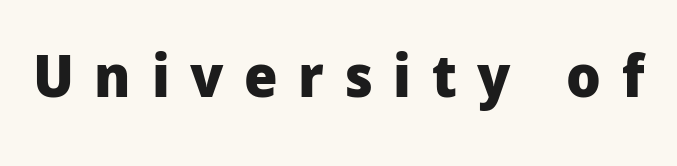
The image shows 59 px heavy sans-serif type, upright; set unusually wide letter spacing (+0.35 em), not underlined; low stroke contrast and a medium x-height.
